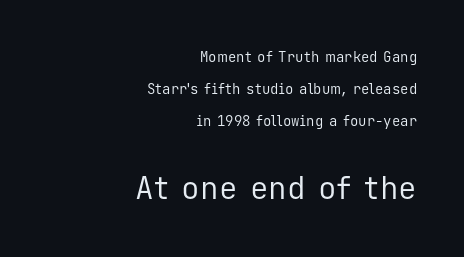
The image shows 31 px regular-weight sans-serif type, upright, monospaced; set right-aligned, loose line spacing (2.27x), normal letter spacing, not underlined; the second (bottom) block is 2.21x larger; low stroke contrast and a medium x-height.
